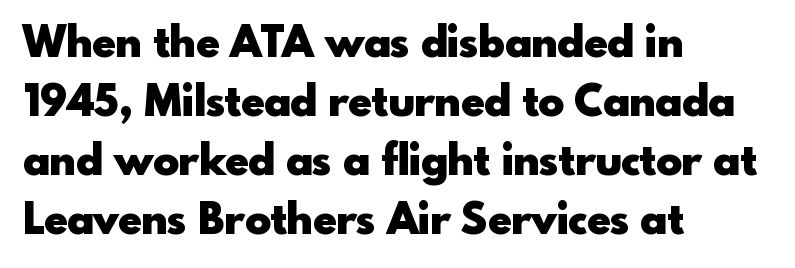
Honestly, the row spacing looks completely unremarkable. A typesetter would label this face a sans. A typesetter would call this zero additional tracking. Emphasis by weight is at full strength: bold. The paragraph shown leans on its left margin. Ordinary non-slanted type is in use.
